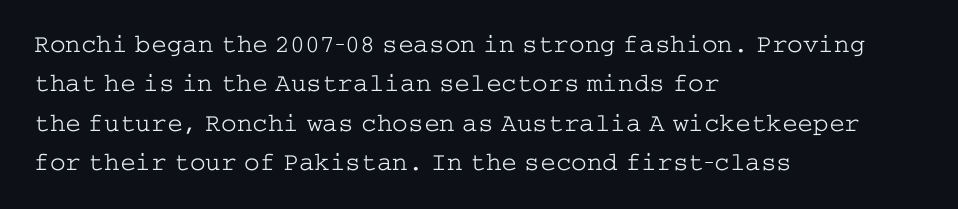
The image shows 26 px text type, upright; set left-aligned, normal line spacing (1.51x), normal letter spacing, not underlined.
